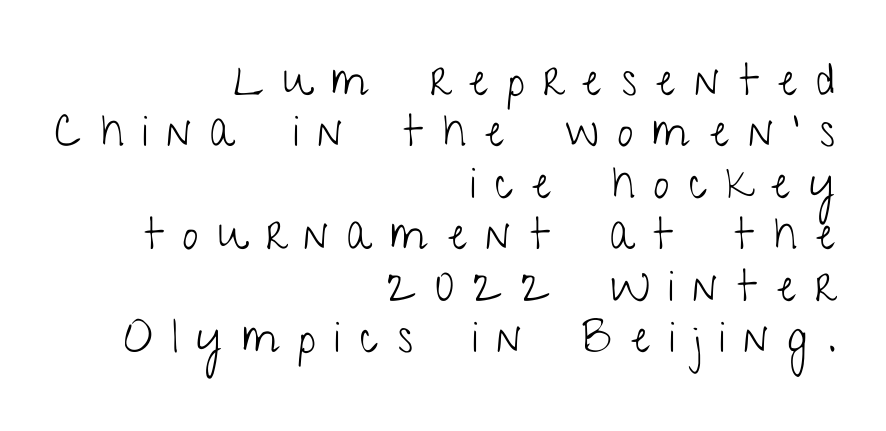
Q: Is the text bold? A: No.
Q: Is the text italic (slanted)? A: No, it is upright.
Q: Is the typeface a serif or a sans-serif typeface? A: Sans-serif.
Q: Is the text underlined? A: No.
Q: How is the paragraph aligned? A: Right-aligned.
Q: Is the spacing between letters normal or unusually wide? A: Unusually wide.
Q: Width (condensed, normal, or wide)? A: Condensed.
Q: Stroke contrast? A: Low.
Q: x-height? A: Medium.
Q: Monospaced? A: No.
